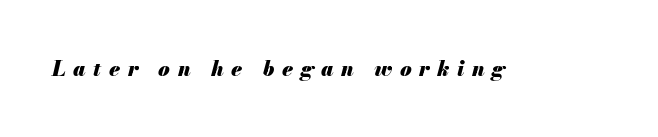
{"italic": "yes", "lean": "right", "slant_degrees": 13, "bold": "yes", "underline": "no", "letter_spacing": "wide", "letter_spacing_em": 0.36, "glyph_px": 21}
